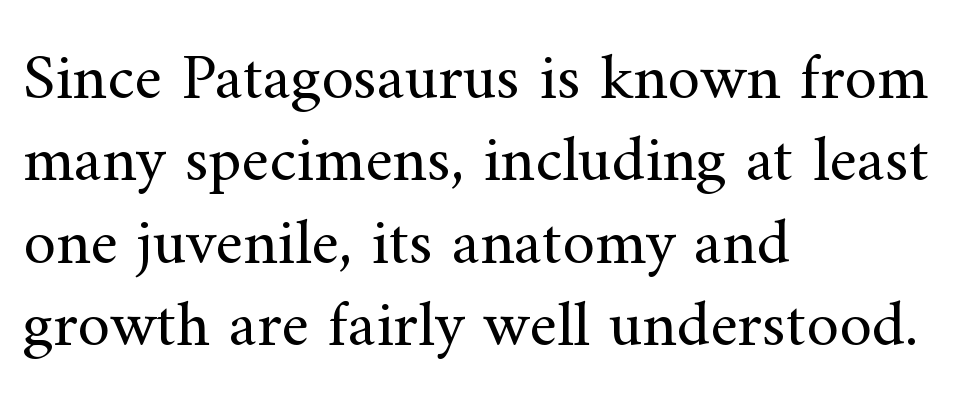
The image shows 66 px regular-weight serif type, upright; set left-aligned, normal line spacing (1.25x), normal letter spacing, not underlined; medium stroke contrast and a small x-height.
